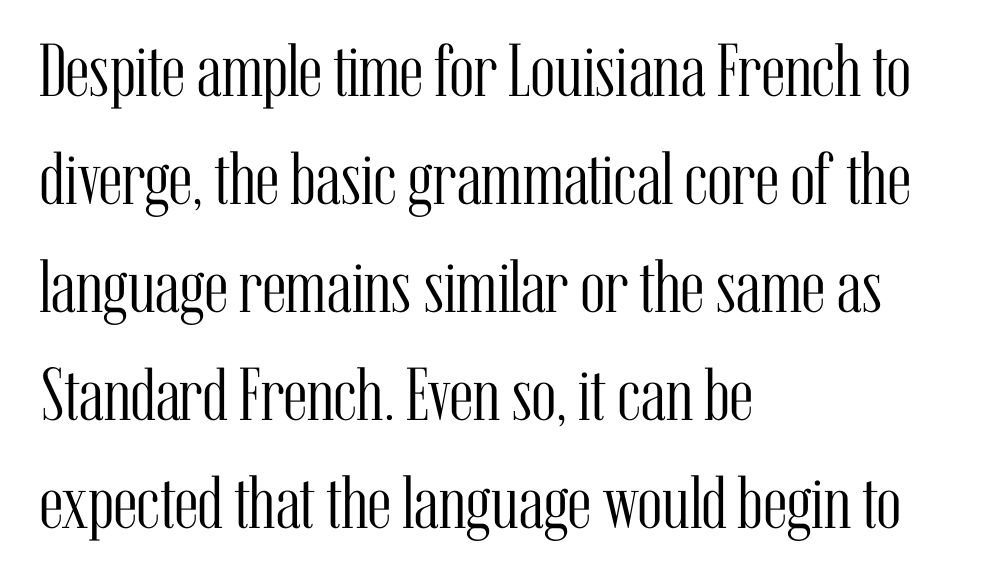
Q: Is the text bold? A: No.
Q: Is the text italic (slanted)? A: No, it is upright.
Q: Is the typeface a serif or a sans-serif typeface? A: Serif.
Q: Is the text underlined? A: No.
Q: How is the paragraph aligned? A: Left-aligned.
Q: Is the spacing between letters normal or unusually wide? A: Normal.
Q: Is the spacing between lines tight, normal or loose? A: Normal.
Q: Width (condensed, normal, or wide)? A: Condensed.
Q: Stroke contrast? A: Medium.
Q: x-height? A: Medium.
Q: Monospaced? A: No.
